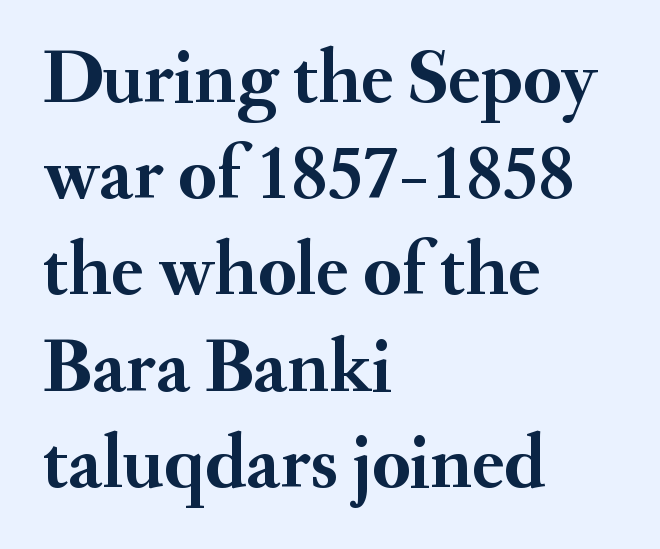
Compared with an ordinary text face, these strokes are far heavier — a full bold. Honestly, there is no underline to notice here at all. Casual observation: everything's shoved over to the left. Type style note: has serifs.
